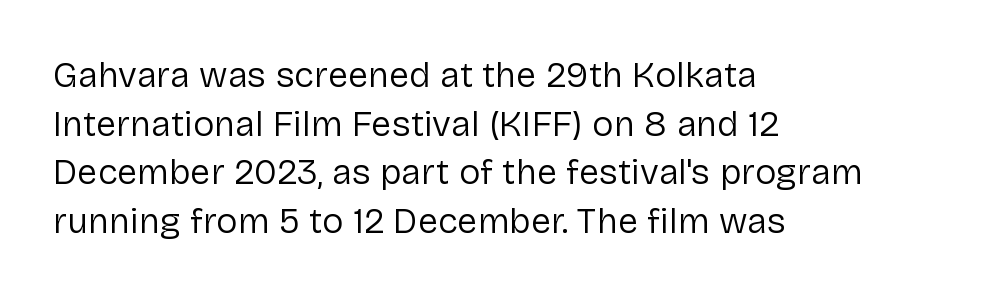
Q: Is the text bold? A: No.
Q: Is the text italic (slanted)? A: No, it is upright.
Q: Is the typeface a serif or a sans-serif typeface? A: Sans-serif.
Q: Is the text underlined? A: No.
Q: How is the paragraph aligned? A: Left-aligned.
Q: Is the spacing between letters normal or unusually wide? A: Normal.
Q: Is the spacing between lines tight, normal or loose? A: Normal.
Q: Width (condensed, normal, or wide)? A: Normal.
Q: Stroke contrast? A: Low.
Q: x-height? A: Medium.
Q: Monospaced? A: No.
